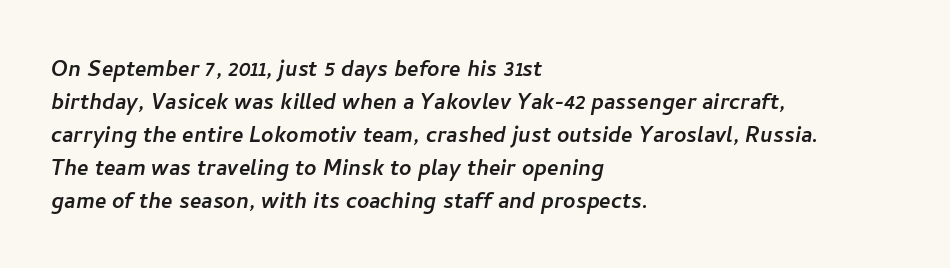
Descenders are the only things crossing below the line. Reading down the block, your eye returns to a fixed left position each line. Compared with typical body copy, the letter spacing here is the same.
